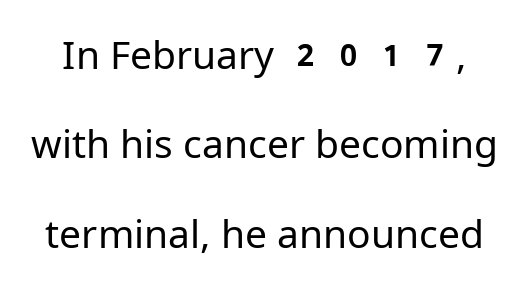
{"serif": "no", "italic": "no", "bold": "no", "weight": "regular", "width": "normal", "stroke_contrast": "low", "x_height": "medium", "monospaced": "no", "underline": "no", "line_spacing": "loose", "line_spacing_ratio": 2.29, "letter_spacing": "normal", "letter_spacing_em": 0.0, "glyph_px": 39}
